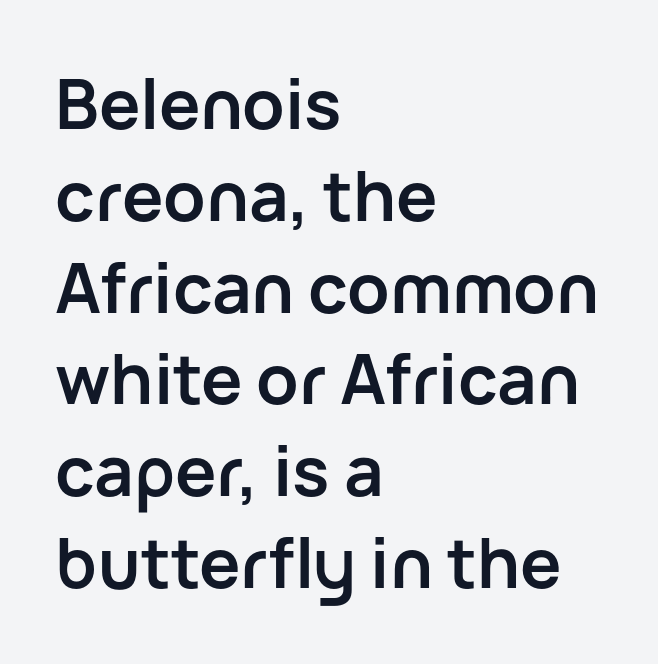
Q: Is the text bold? A: Yes.
Q: Is the text italic (slanted)? A: No, it is upright.
Q: Is the typeface a serif or a sans-serif typeface? A: Sans-serif.
Q: Is the text underlined? A: No.
Q: How is the paragraph aligned? A: Left-aligned.
Q: Is the spacing between letters normal or unusually wide? A: Normal.
Q: Is the spacing between lines tight, normal or loose? A: Normal.
Q: Width (condensed, normal, or wide)? A: Normal.
Q: Stroke contrast? A: Low.
Q: x-height? A: Medium.
Q: Monospaced? A: No.
